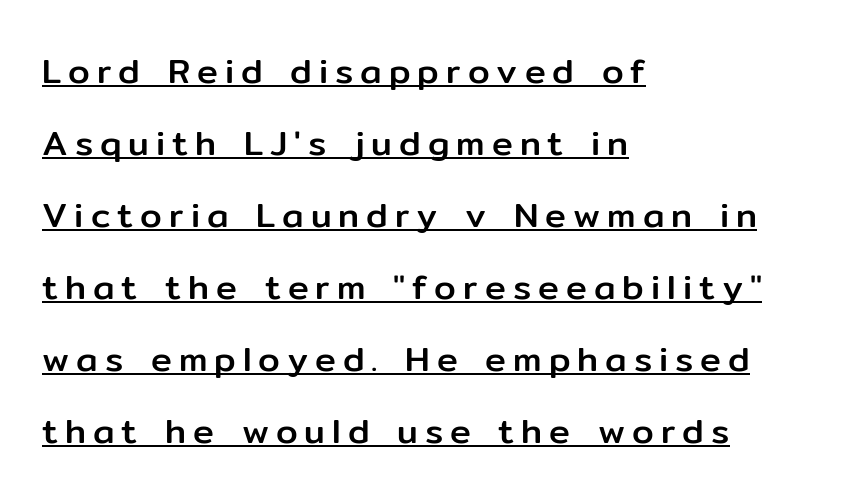
The image shows 35 px sans-serif type, upright; set left-aligned, loose line spacing (2.06x), unusually wide letter spacing (+0.2 em), underlined; low stroke contrast and a medium x-height.
